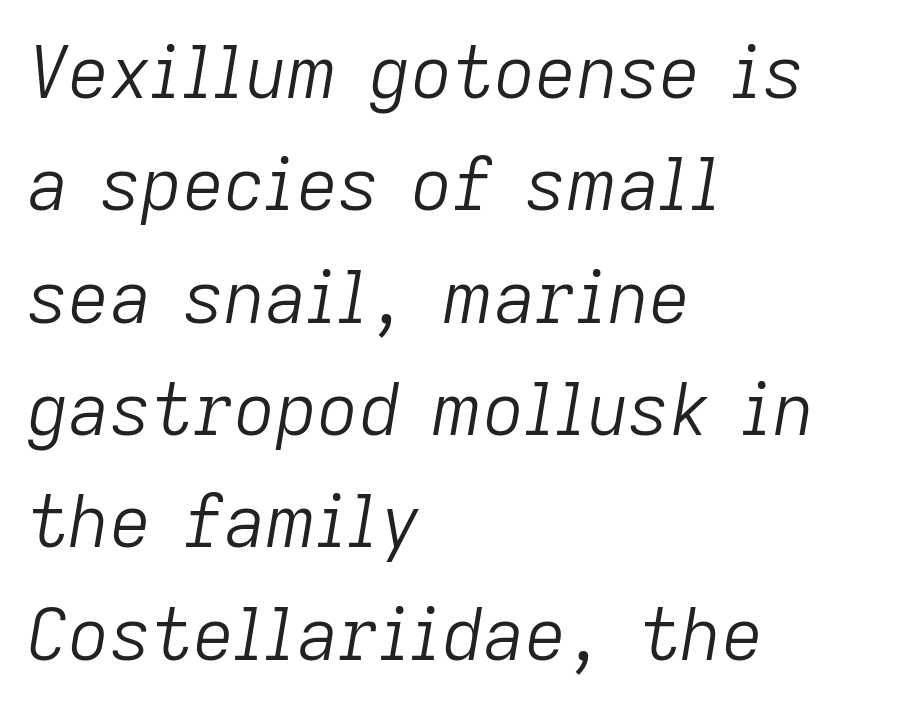
The image shows 72 px light type, italic (leaning right); set left-aligned, normal line spacing (1.56x), normal letter spacing, not underlined; low stroke contrast and a medium x-height.
